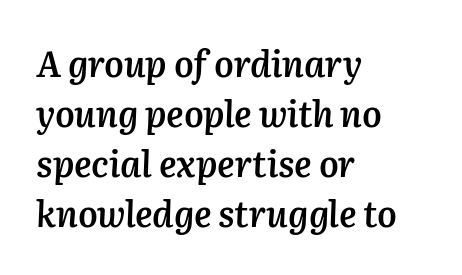
The image shows 35 px semibold type, italic (leaning right); set left-aligned, normal line spacing (1.43x), normal letter spacing, not underlined; medium stroke contrast and a medium x-height.
